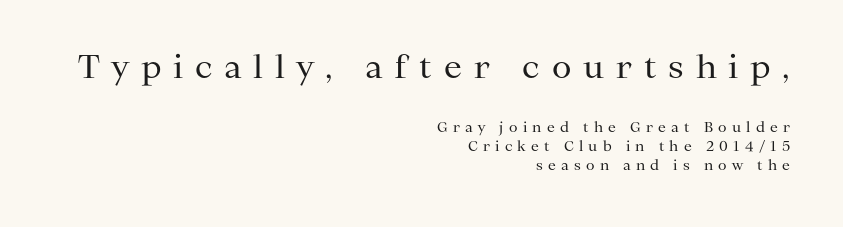
The letterforms stand isolated, each surrounded by extra space. Note: serifs present on the glyphs. Whoever set this chose a conventional vertical rhythm. Characters remain perfectly vertical along every line. Is this a fixed-width face? No — the glyphs have proportional, varying widths. Nothing heavy about these letters — not bold at all.
